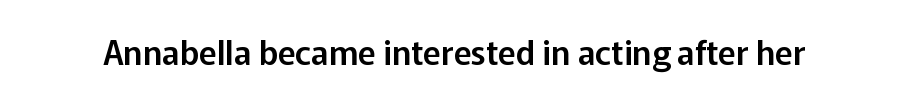
Q: Is the text italic (slanted)? A: No, it is upright.
Q: Is the typeface a serif or a sans-serif typeface? A: Sans-serif.
Q: Is the text underlined? A: No.
Q: Is the spacing between letters normal or unusually wide? A: Normal.
Q: Width (condensed, normal, or wide)? A: Normal.
Q: Stroke contrast? A: Low.
Q: x-height? A: Medium.
Q: Monospaced? A: No.
